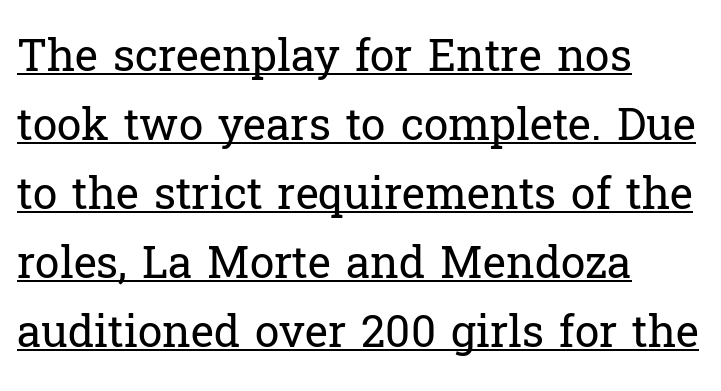
{"serif": "yes", "italic": "no", "bold": "no", "weight": "regular", "width": "normal", "stroke_contrast": "low", "x_height": "medium", "monospaced": "no", "underline": "yes", "align": "left", "line_spacing": "normal", "line_spacing_ratio": 1.57, "letter_spacing": "normal", "letter_spacing_em": 0.0, "glyph_px": 44}
